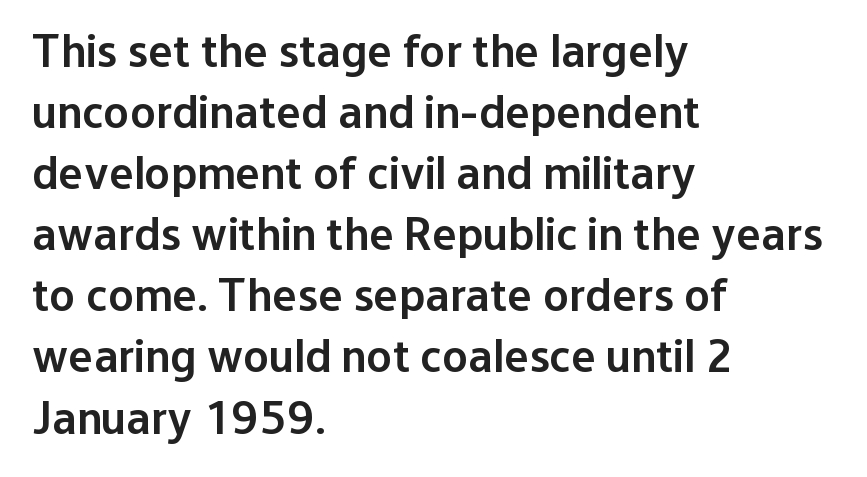
Each letter keeps its own natural width here, so spacing adapts to shape. This block has exactly the height ordinary leading produces. In CSS terms this would be text-align: left. Tracking value appears to be zero — textbook default spacing.
